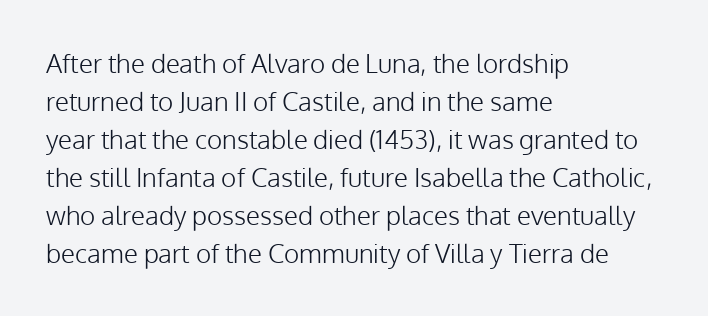
{"italic": "no", "bold": "no", "underline": "no", "align": "left", "line_spacing": "normal", "line_spacing_ratio": 1.46, "letter_spacing": "normal", "letter_spacing_em": 0.0, "glyph_px": 26}
